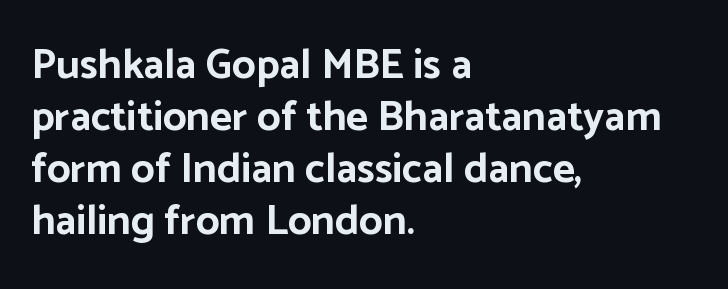
Unlike italic type, these characters show no tilt at all. The glyphs in this specimen are sans serif. Notice how the passage keeps a crisp vertical edge on the left only. Heft: maximum for text — a bold. Do the characters align in a grid? No, the font is proportional. A typesetter would call this zero additional tracking.
